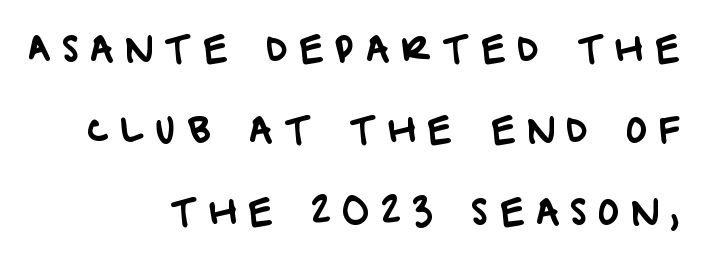
{"serif": "no", "width": "normal", "stroke_contrast": "low", "x_height": "large", "monospaced": "no", "underline": "no", "align": "right", "line_spacing": "loose", "line_spacing_ratio": 2.26, "letter_spacing": "wide", "letter_spacing_em": 0.31, "glyph_px": 36}
